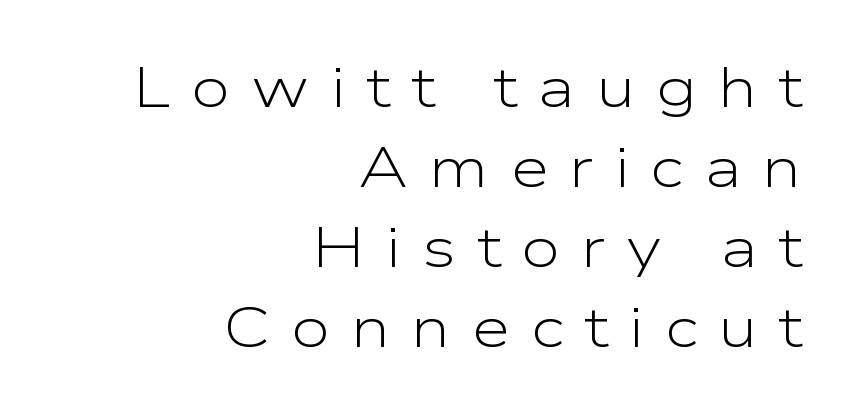
The image shows 56 px light, wide sans-serif type, upright; set right-aligned, normal line spacing (1.43x), unusually wide letter spacing (+0.37 em), not underlined; low stroke contrast and a medium x-height.
